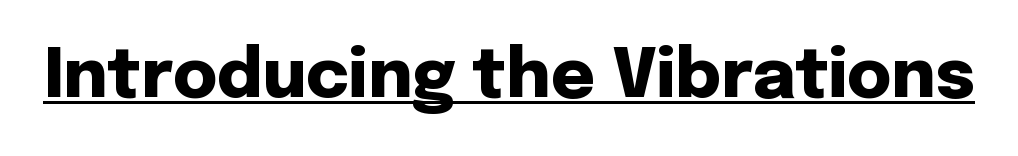
{"serif": "no", "italic": "no", "bold": "yes", "weight": "heavy", "width": "normal", "stroke_contrast": "low", "x_height": "medium", "monospaced": "no", "underline": "yes", "letter_spacing": "normal", "letter_spacing_em": 0.0, "glyph_px": 68}
